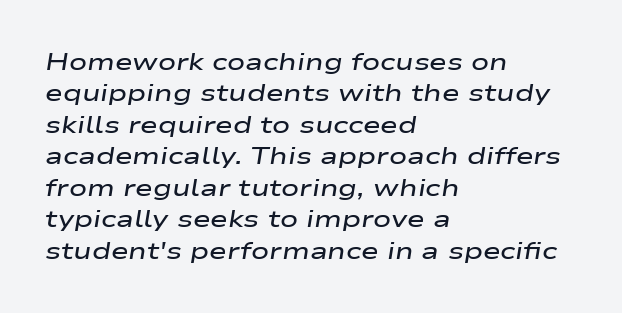
Q: Is the text bold? A: Semi-bold.
Q: Is the text italic (slanted)? A: Yes, it leans right by about 9 degrees.
Q: Is the text underlined? A: No.
Q: How is the paragraph aligned? A: Left-aligned.
Q: Is the spacing between letters normal or unusually wide? A: Normal.
Q: Is the spacing between lines tight, normal or loose? A: Normal.
